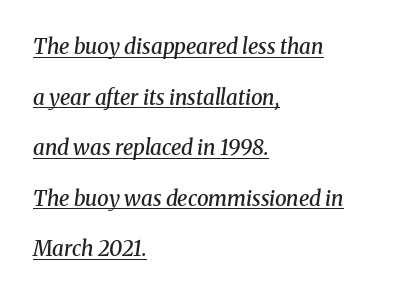
Q: Is the text bold? A: Semi-bold.
Q: Is the text italic (slanted)? A: Yes, it leans right by about 8 degrees.
Q: Is the text underlined? A: Yes.
Q: How is the paragraph aligned? A: Left-aligned.
Q: Is the spacing between letters normal or unusually wide? A: Normal.
Q: Is the spacing between lines tight, normal or loose? A: Loose.
